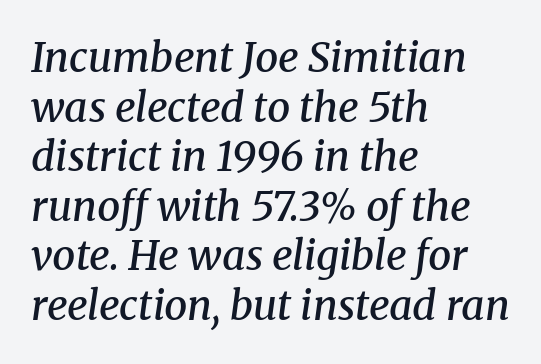
{"serif": "yes", "italic": "yes", "lean": "right", "slant_degrees": 8, "bold": "semi", "weight": "semibold", "width": "normal", "stroke_contrast": "medium", "x_height": "medium", "monospaced": "no", "underline": "no", "align": "left", "line_spacing_ratio": 1.21, "letter_spacing": "normal", "letter_spacing_em": 0.0, "glyph_px": 41}
